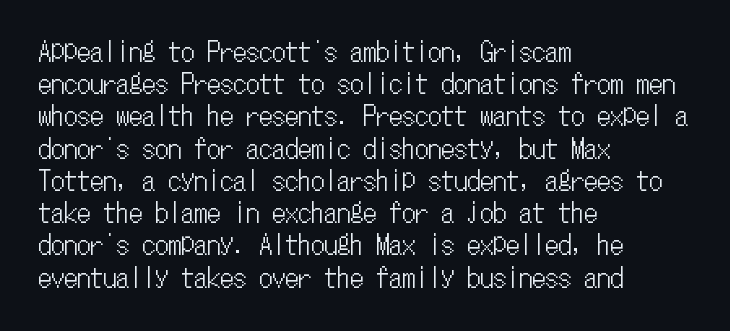
The image shows 26 px text type, upright; set left-aligned, line spacing 1.24x, normal letter spacing, not underlined.
